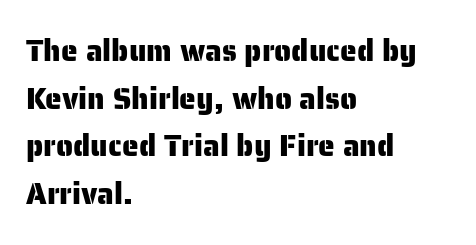
The letterforms sit shoulder to shoulder at normal distance. This is roman type, the default non-slanted kind. Stroke terminals: plain, sans-serif. This block has exactly the height ordinary leading produces. The passage shown is not underscored anywhere. A typesetter would call this proportional, since set widths differ per character.
